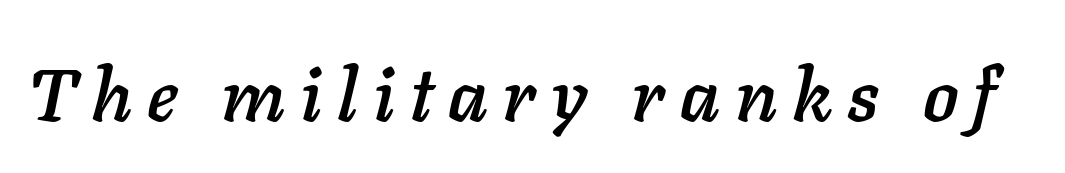
{"italic": "yes", "lean": "right", "slant_degrees": 11, "width": "normal", "stroke_contrast": "low", "x_height": "medium", "monospaced": "no", "underline": "no", "letter_spacing": "wide", "letter_spacing_em": 0.2, "glyph_px": 74}
